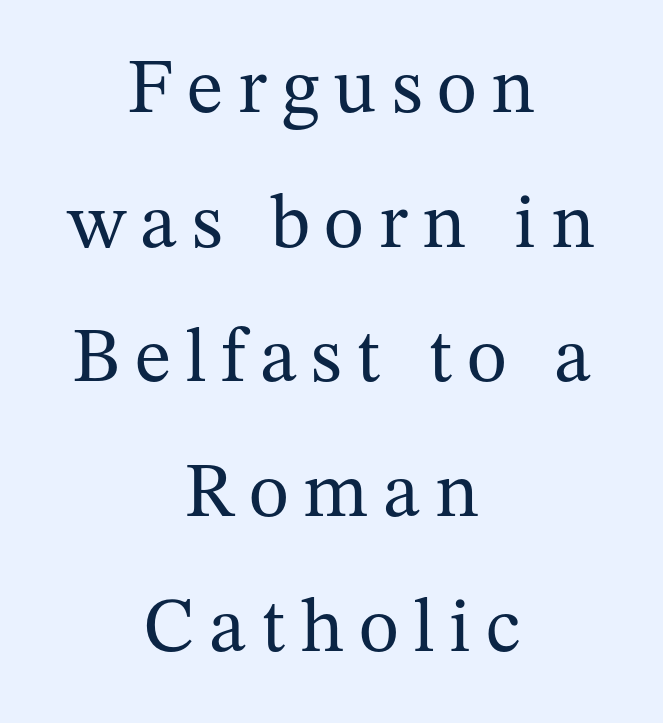
Q: Is the text bold? A: No.
Q: Is the text italic (slanted)? A: No, it is upright.
Q: Is the typeface a serif or a sans-serif typeface? A: Serif.
Q: Is the text underlined? A: No.
Q: How is the paragraph aligned? A: Centered.
Q: Width (condensed, normal, or wide)? A: Normal.
Q: Stroke contrast? A: Medium.
Q: x-height? A: Medium.
Q: Monospaced? A: No.
